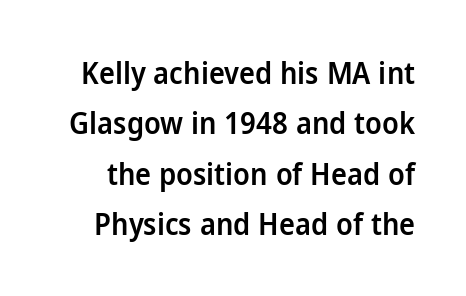
Q: Is the text bold? A: Semi-bold.
Q: Is the text italic (slanted)? A: No, it is upright.
Q: Is the typeface a serif or a sans-serif typeface? A: Sans-serif.
Q: Is the text underlined? A: No.
Q: Is the spacing between letters normal or unusually wide? A: Normal.
Q: Is the spacing between lines tight, normal or loose? A: Normal.
Q: Width (condensed, normal, or wide)? A: Normal.
Q: Stroke contrast? A: Low.
Q: x-height? A: Medium.
Q: Monospaced? A: No.
